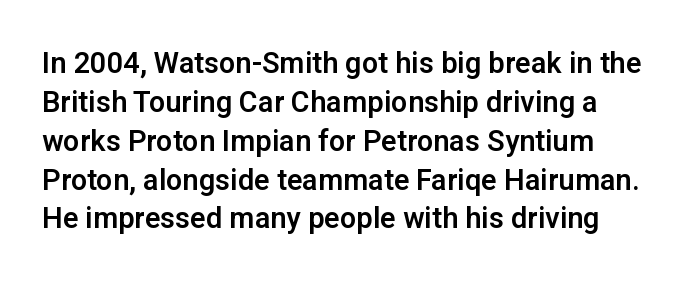
The image shows 29 px sans-serif type, upright; set normal line spacing (1.34x), normal letter spacing, not underlined; low stroke contrast and a medium x-height.
